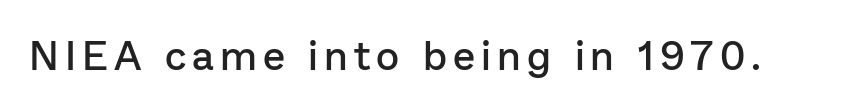
{"serif": "no", "italic": "no", "bold": "semi", "weight": "semibold", "width": "normal", "stroke_contrast": "low", "x_height": "medium", "monospaced": "no", "underline": "no", "glyph_px": 40}
